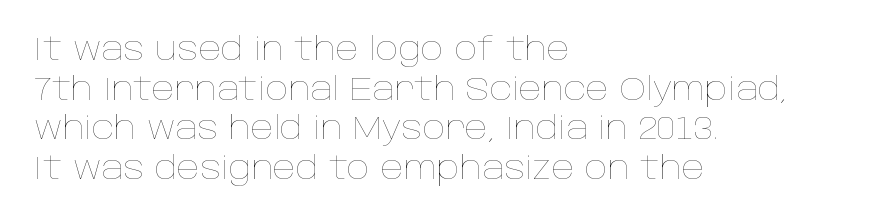
The rendering anchors every line to the left-hand side. Has an underline been added? It has not. The rendering uses natural spacing where letterforms have individual widths. Tracking here is standard; glyphs follow each other at the usual distance.
